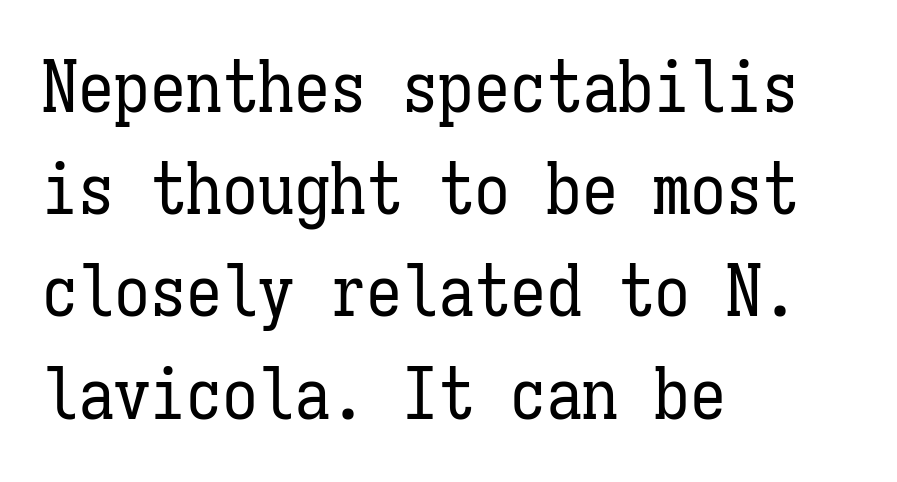
Spacing verdict: monospaced, one width for all characters. This sample keeps an unexceptional amount of space between lines. Which margin do the lines hug? The left one — the right edge is uneven. This sample uses an upright cut, with every glyph sitting square on the baseline. Between one letter and the next there's only the usual sliver of space.
